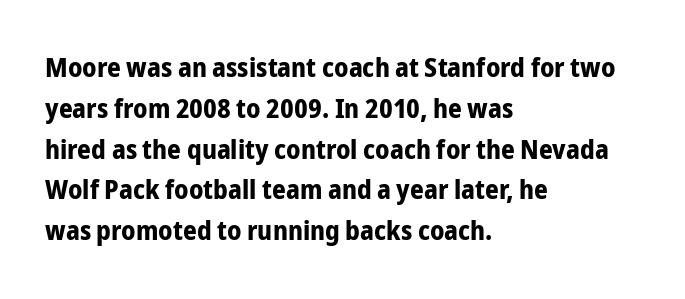
{"italic": "no", "bold": "yes", "underline": "no", "align": "left", "line_spacing": "normal", "line_spacing_ratio": 1.51, "letter_spacing": "normal", "letter_spacing_em": 0.0, "glyph_px": 27}
